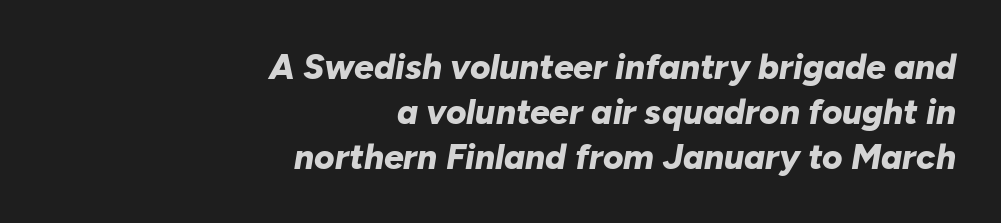
The image shows 35 px bold type, italic (leaning right); set right-aligned, normal line spacing (1.28x), normal letter spacing, not underlined; low stroke contrast and a medium x-height.
